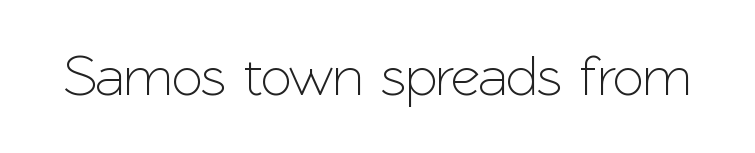
The letters advance in unequal steps, a hallmark of proportional type. The characters display no serif detailing; their extremities are plain. Ascenders rise straight up at ninety degrees. In terms of letterspacing, this is plain default setting. Decoration check: the copy has no underline.
